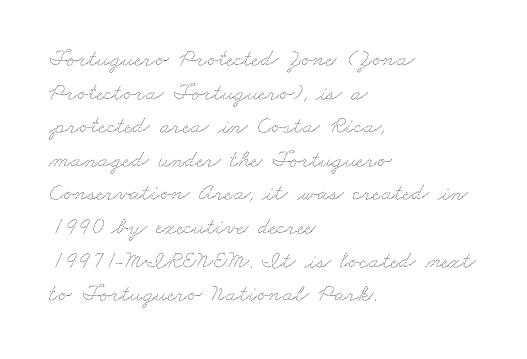
Q: Is the text underlined? A: No.
Q: How is the paragraph aligned? A: Left-aligned.
Q: Is the spacing between letters normal or unusually wide? A: Normal.
Q: Is the spacing between lines tight, normal or loose? A: Normal.
